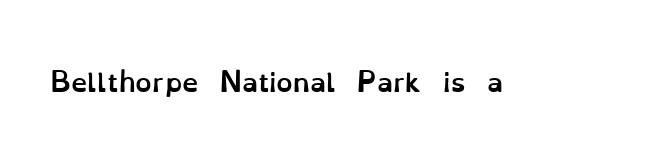
{"italic": "no", "bold": "yes", "underline": "no", "letter_spacing": "normal", "letter_spacing_em": 0.0, "glyph_px": 26}
